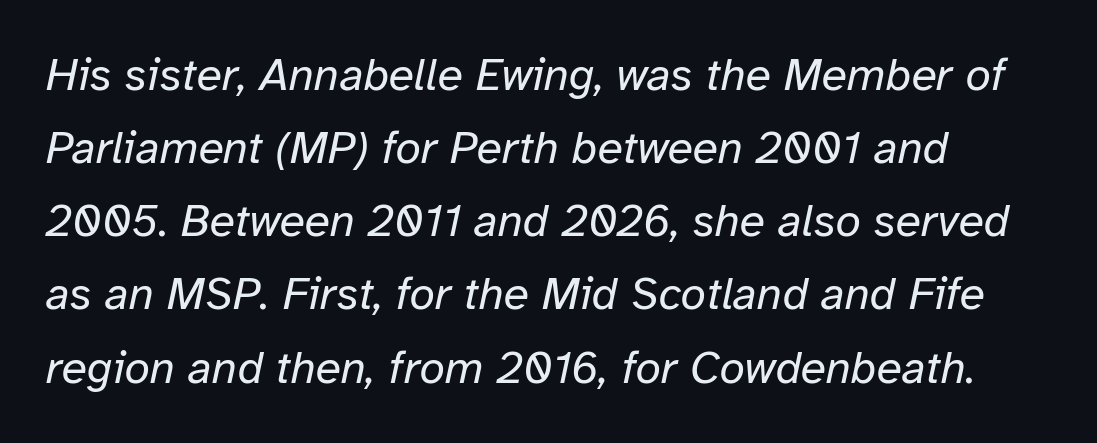
{"italic": "yes", "lean": "right", "slant_degrees": 12, "bold": "no", "weight": "regular", "width": "normal", "stroke_contrast": "low", "x_height": "medium", "monospaced": "no", "underline": "no", "align": "left", "line_spacing": "normal", "line_spacing_ratio": 1.59, "letter_spacing": "normal", "letter_spacing_em": 0.0, "glyph_px": 46}
